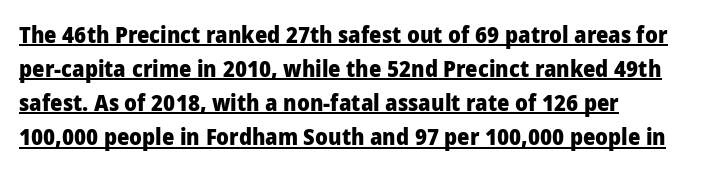
{"italic": "no", "bold": "yes", "underline": "yes", "align": "left", "line_spacing": "normal", "line_spacing_ratio": 1.55, "letter_spacing": "normal", "letter_spacing_em": 0.0, "glyph_px": 22}
